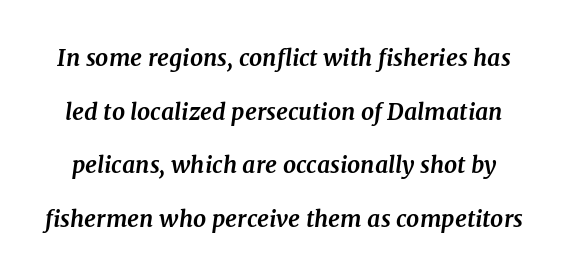
The image shows 23 px bold type, italic (leaning right); set loose line spacing (2.33x), normal letter spacing, not underlined.
